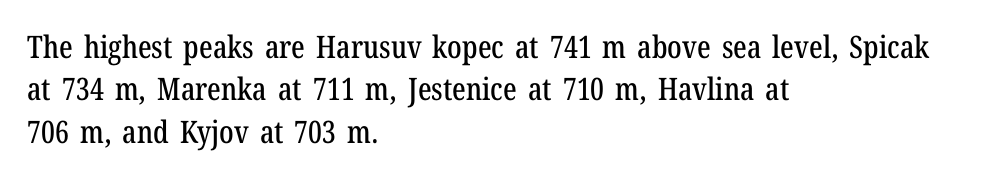
Q: Is the text italic (slanted)? A: No, it is upright.
Q: Is the typeface a serif or a sans-serif typeface? A: Serif.
Q: Is the text underlined? A: No.
Q: How is the paragraph aligned? A: Left-aligned.
Q: Is the spacing between letters normal or unusually wide? A: Normal.
Q: Is the spacing between lines tight, normal or loose? A: Normal.
Q: Width (condensed, normal, or wide)? A: Condensed.
Q: Stroke contrast? A: Low.
Q: x-height? A: Medium.
Q: Monospaced? A: No.
